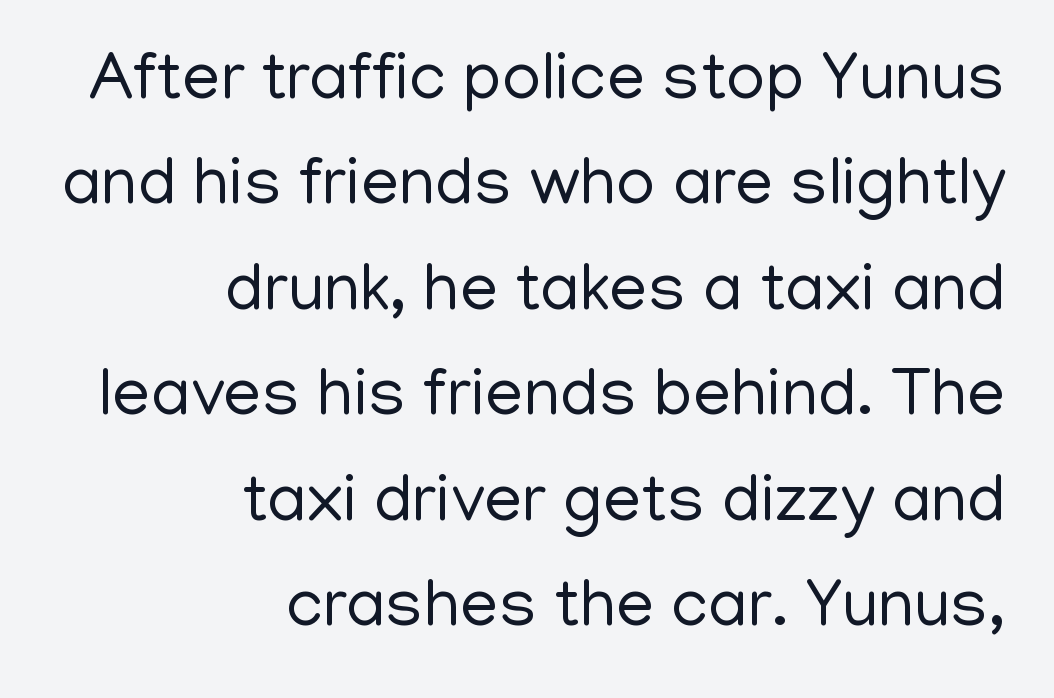
{"serif": "no", "italic": "no", "bold": "no", "weight": "regular", "width": "normal", "stroke_contrast": "low", "x_height": "medium", "monospaced": "no", "underline": "no", "align": "right", "line_spacing": "normal", "line_spacing_ratio": 1.55, "letter_spacing": "normal", "letter_spacing_em": 0.0, "glyph_px": 68}
